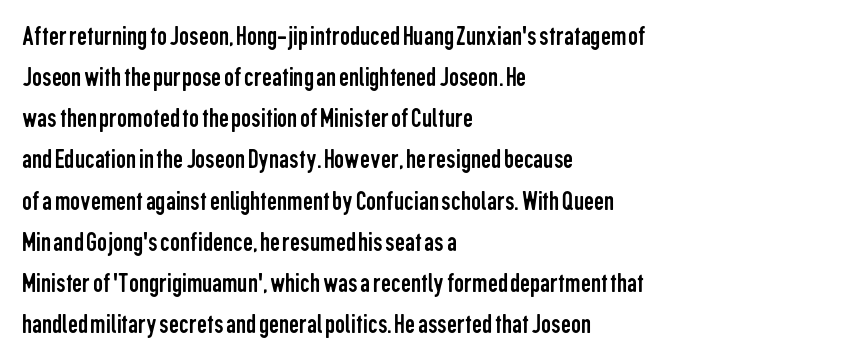
The image shows 28 px regular-weight, condensed sans-serif type, upright; set left-aligned, normal line spacing (1.47x), normal letter spacing, not underlined; low stroke contrast and a medium x-height.
